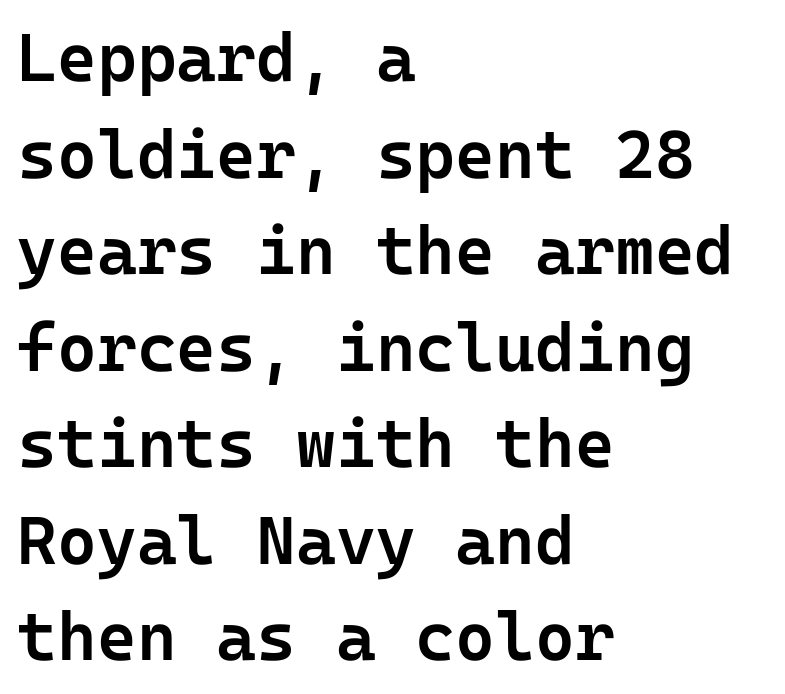
Q: Is the text bold? A: Semi-bold.
Q: Is the text italic (slanted)? A: No, it is upright.
Q: Is the typeface a serif or a sans-serif typeface? A: Sans-serif.
Q: Is the text underlined? A: No.
Q: How is the paragraph aligned? A: Left-aligned.
Q: Is the spacing between letters normal or unusually wide? A: Normal.
Q: Is the spacing between lines tight, normal or loose? A: Normal.
Q: Width (condensed, normal, or wide)? A: Normal.
Q: Stroke contrast? A: Low.
Q: x-height? A: Medium.
